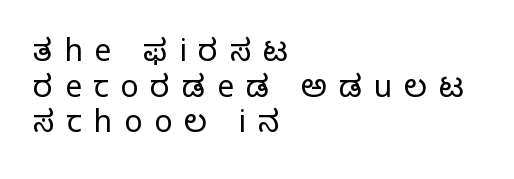
{"serif": "no", "italic": "no", "bold": "no", "weight": "light", "width": "normal", "stroke_contrast": "low", "x_height": "medium", "monospaced": "no", "underline": "no", "align": "left", "line_spacing_ratio": 1.19, "letter_spacing": "wide", "letter_spacing_em": 0.4, "glyph_px": 30}
